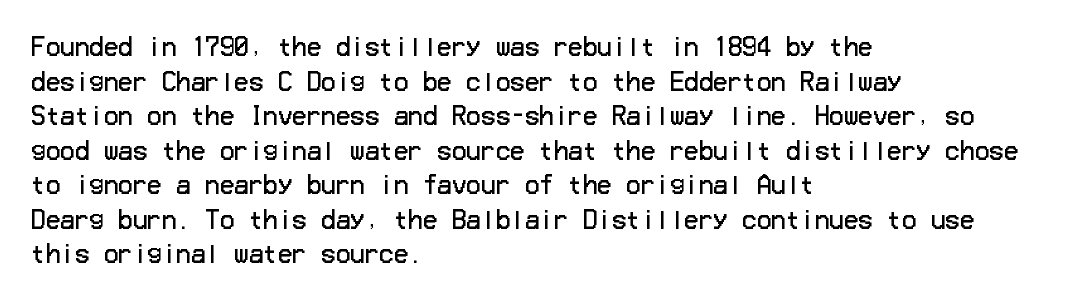
Q: Is the text bold? A: No.
Q: Is the text italic (slanted)? A: No, it is upright.
Q: Is the text underlined? A: No.
Q: How is the paragraph aligned? A: Left-aligned.
Q: Is the spacing between letters normal or unusually wide? A: Normal.
Q: Is the spacing between lines tight, normal or loose? A: Normal.
